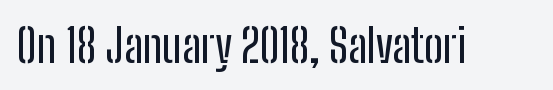
The image shows 46 px condensed sans-serif type, upright; set normal letter spacing, not underlined; low stroke contrast and a medium x-height.
